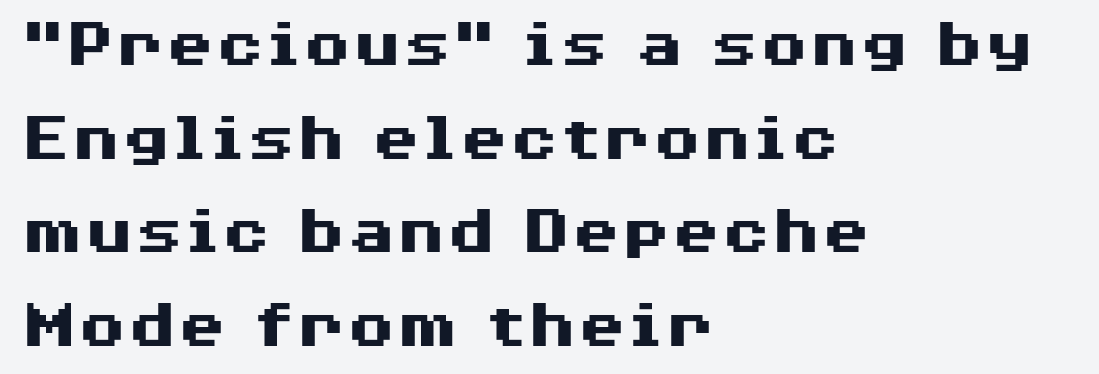
{"serif": "no", "italic": "no", "bold": "yes", "weight": "heavy", "width": "wide", "stroke_contrast": "medium", "x_height": "medium", "monospaced": "no", "underline": "no", "align": "left", "line_spacing": "normal", "line_spacing_ratio": 1.3, "letter_spacing": "normal", "letter_spacing_em": 0.0, "glyph_px": 72}
